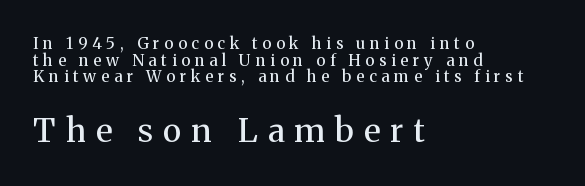
The image shows 33 px regular-weight serif type, upright; set left-aligned, tight line spacing (1.04x), unusually wide letter spacing (+0.3 em), not underlined; the second (bottom) block is 2.06x larger; medium stroke contrast and a medium x-height.
